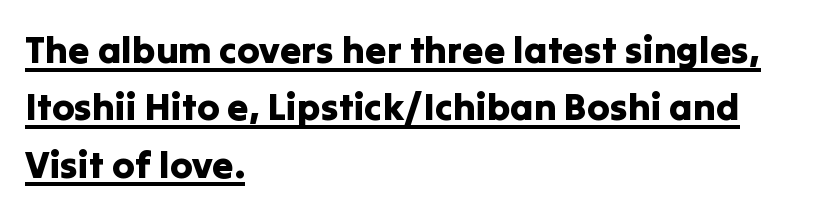
The image shows 38 px sans-serif type, upright; set left-aligned, normal line spacing (1.51x), normal letter spacing, underlined; low stroke contrast and a medium x-height.
